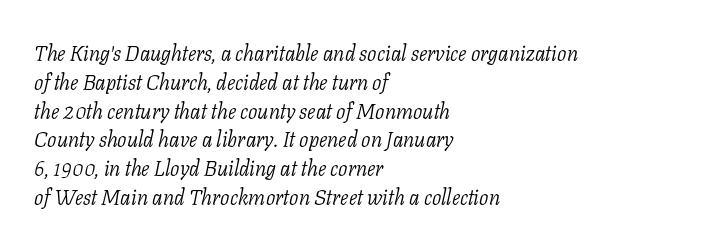
{"italic": "yes", "lean": "right", "slant_degrees": 11, "bold": "no", "underline": "no", "align": "left", "line_spacing": "normal", "line_spacing_ratio": 1.37, "letter_spacing": "normal", "letter_spacing_em": 0.0, "glyph_px": 21}
